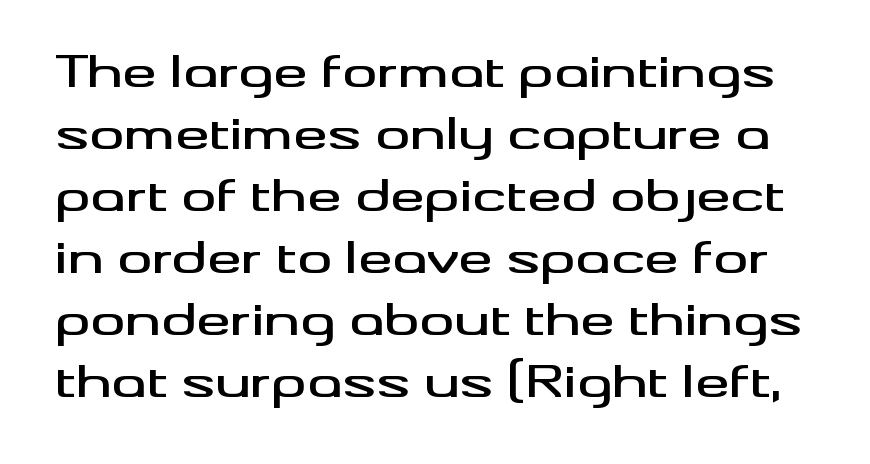
Q: Is the text italic (slanted)? A: No, it is upright.
Q: Is the typeface a serif or a sans-serif typeface? A: Sans-serif.
Q: Is the text underlined? A: No.
Q: Is the spacing between letters normal or unusually wide? A: Normal.
Q: Is the spacing between lines tight, normal or loose? A: Normal.
Q: Width (condensed, normal, or wide)? A: Wide.
Q: Stroke contrast? A: Medium.
Q: x-height? A: Small.
Q: Monospaced? A: No.
